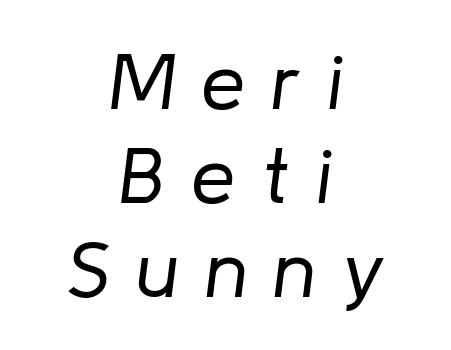
Q: Is the text bold? A: No.
Q: Is the text italic (slanted)? A: Yes, it leans right by about 8 degrees.
Q: Is the text underlined? A: No.
Q: How is the paragraph aligned? A: Centered.
Q: Is the spacing between letters normal or unusually wide? A: Unusually wide.
Q: Width (condensed, normal, or wide)? A: Normal.
Q: Stroke contrast? A: Low.
Q: x-height? A: Medium.
Q: Monospaced? A: No.
